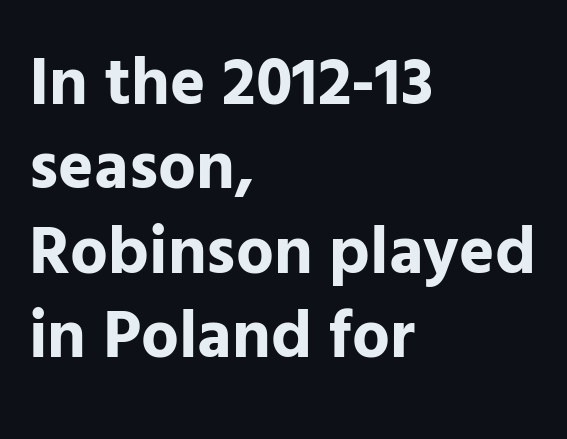
{"serif": "no", "italic": "no", "bold": "yes", "weight": "bold", "width": "normal", "stroke_contrast": "low", "x_height": "medium", "monospaced": "no", "underline": "no", "align": "left", "line_spacing": "normal", "line_spacing_ratio": 1.26, "letter_spacing": "normal", "letter_spacing_em": 0.0, "glyph_px": 67}
